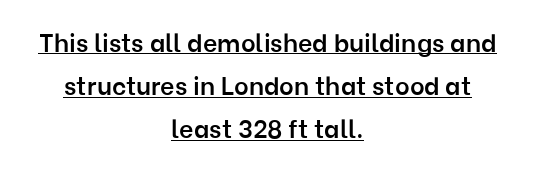
Q: Is the text bold? A: Semi-bold.
Q: Is the text italic (slanted)? A: No, it is upright.
Q: Is the text underlined? A: Yes.
Q: How is the paragraph aligned? A: Centered.
Q: Is the spacing between letters normal or unusually wide? A: Normal.
